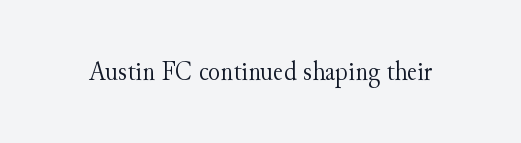
Characters follow at the spacing the type designer built in. Unmarked baselines from the first word to the last. The letters advance in unequal steps, a hallmark of proportional type. Tall strokes in this sample are plumb rather than angled. Is this a heavy cut? Hardly; it is regular or lighter.
